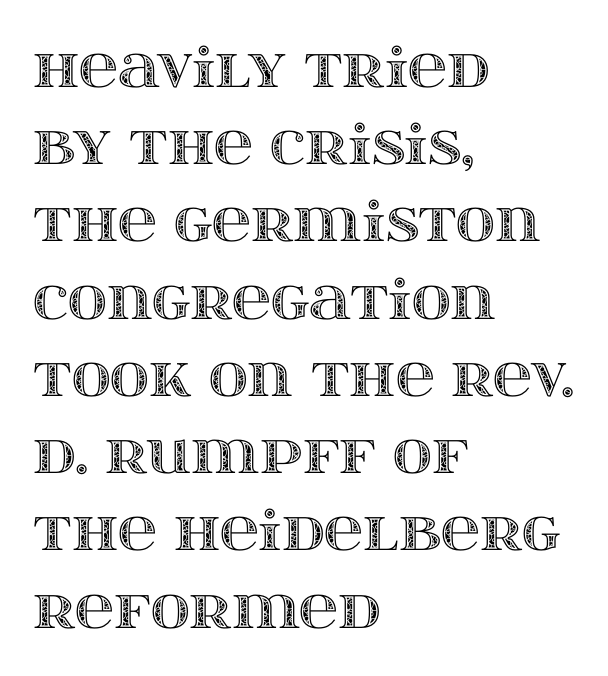
Q: Is the text italic (slanted)? A: No, it is upright.
Q: Is the text underlined? A: No.
Q: How is the paragraph aligned? A: Left-aligned.
Q: Is the spacing between letters normal or unusually wide? A: Normal.
Q: Is the spacing between lines tight, normal or loose? A: Normal.
Q: Width (condensed, normal, or wide)? A: Wide.
Q: x-height? A: Large.
Q: Monospaced? A: No.
